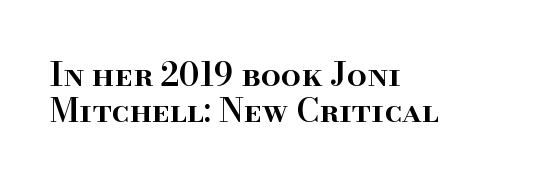
The image shows 32 px semibold serif type, upright; set left-aligned, tight line spacing (1.14x), normal letter spacing, not underlined; high stroke contrast and a small x-height.
